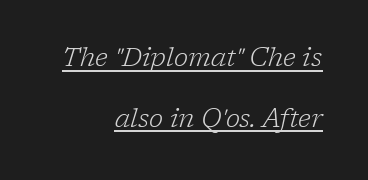
The image shows 26 px text type, italic (leaning right); set right-aligned, loose line spacing (2.33x), normal letter spacing, underlined.
